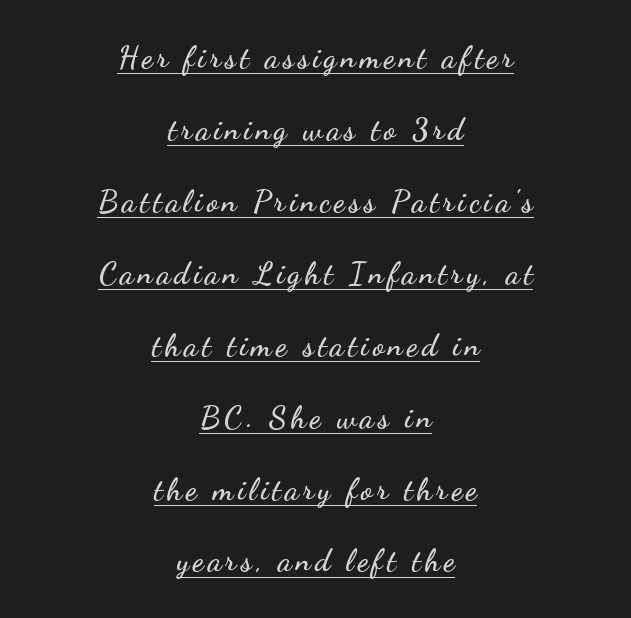
How would I describe the line gaps? Wide and relaxed. The passage is arranged like a title page — every line centered. The face used here is proportionally spaced, like ordinary book or web type. Grotesque or geometric, the face here clearly has no serifs. A rule runs beneath these lines of type.
